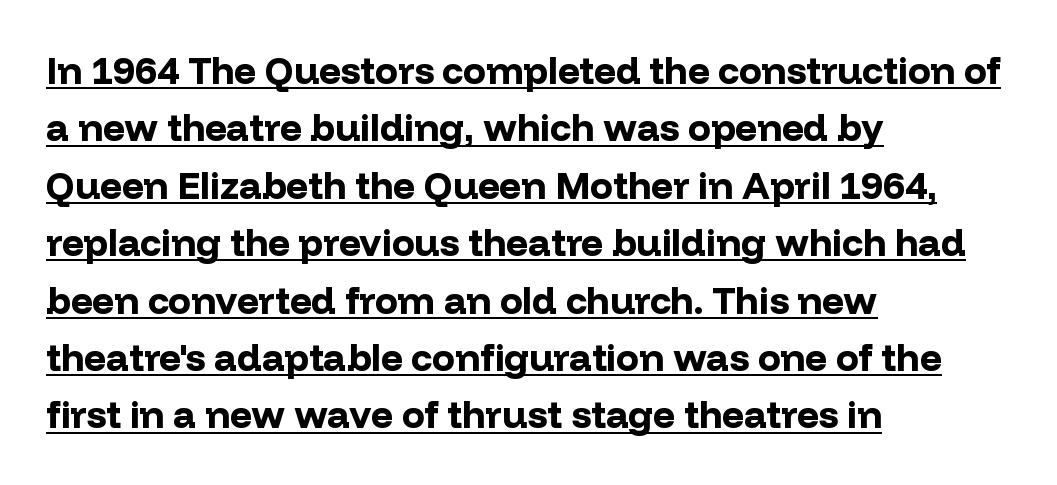
Is there an underline? Yes — a line sits under the letters. You could not count columns in this text — the font is proportionally spaced. Every row of glyphs begins at an identical x-position on the left. The typesetting leans heavy: a genuine bold.
